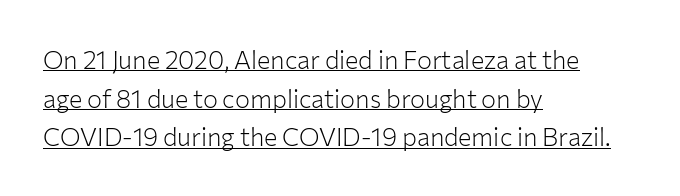
The image shows 25 px text type, upright; set left-aligned, normal line spacing (1.55x), normal letter spacing, underlined.
